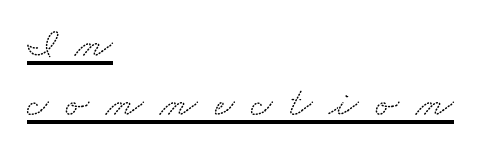
Typeset ragged right — the left edge is the straight one. The passage shown is typed in a proportional face where columns would drift. Underlining? Definitely there. There is plenty of visible air inserted between adjacent glyphs. Quick note: interline space is typical.
